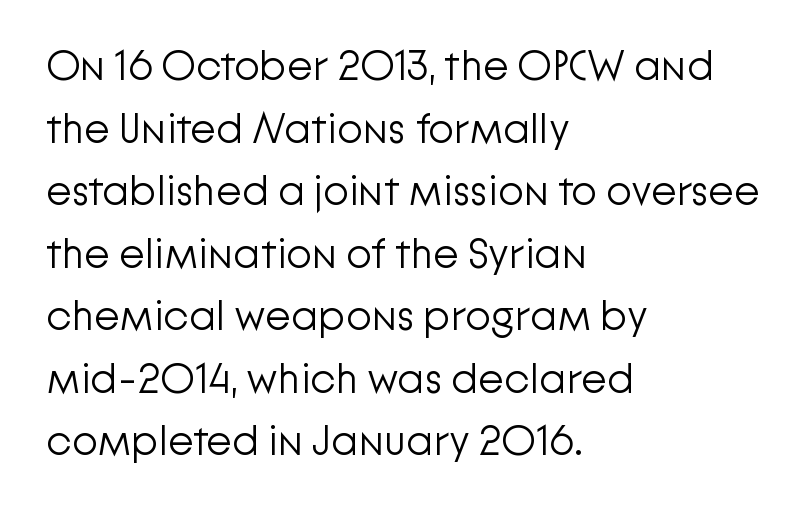
The image shows 42 px light sans-serif type, upright; set left-aligned, normal line spacing (1.49x), normal letter spacing, not underlined; low stroke contrast and a medium x-height.
